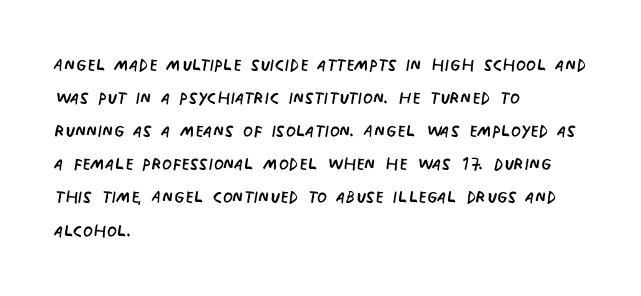
Does extra space separate the letters? No, they use regular spacing. The rendering anchors every line to the left-hand side. These lines sit exactly where default settings would place them. Ink coverage per letter is moderate at most. Bare-footed words on every line.
